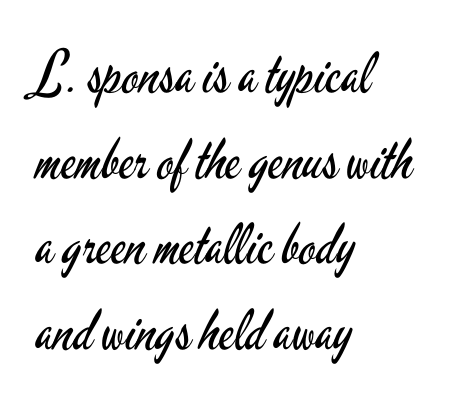
The image shows 56 px regular-weight, condensed sans-serif type; set left-aligned, normal line spacing (1.53x), normal letter spacing, not underlined; low stroke contrast and a small x-height.
